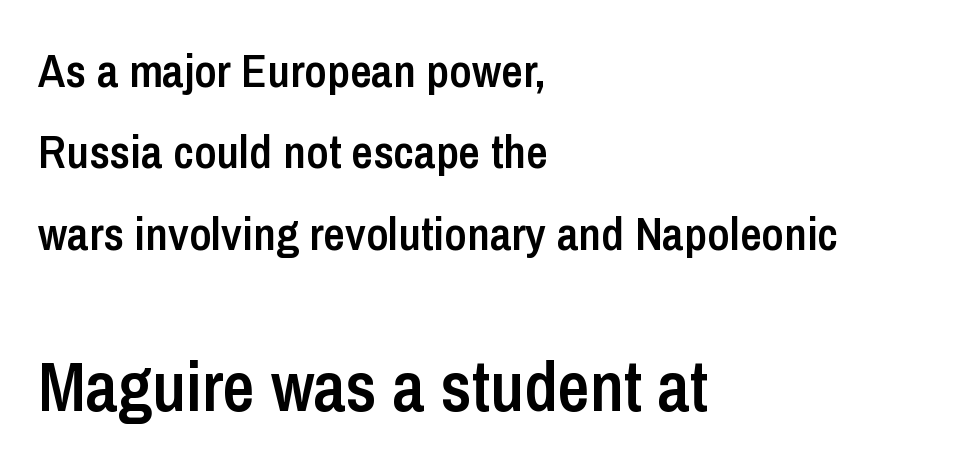
The image shows 70 px semibold, condensed sans-serif type, upright; set left-aligned, line spacing 1.73x, normal letter spacing, not underlined; the second (bottom) block is 1.49x larger; low stroke contrast and a medium x-height.
